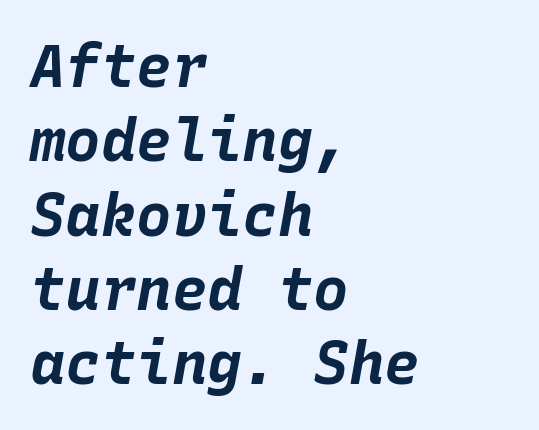
The image shows 59 px bold type, italic (leaning right), monospaced; set left-aligned, normal line spacing (1.26x), normal letter spacing, not underlined; low stroke contrast and a large x-height.
